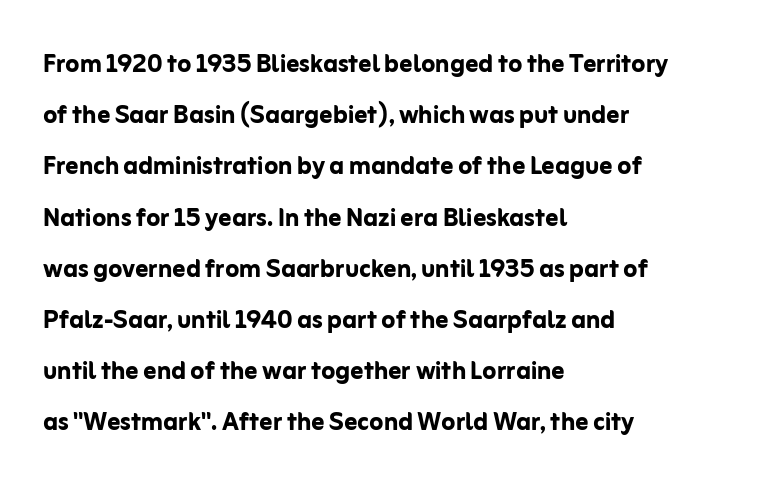
{"serif": "no", "italic": "no", "bold": "yes", "weight": "semibold", "width": "normal", "stroke_contrast": "low", "x_height": "medium", "monospaced": "no", "underline": "no", "align": "left", "line_spacing": "normal", "line_spacing_ratio": 1.6, "letter_spacing": "normal", "letter_spacing_em": 0.0, "glyph_px": 32}
